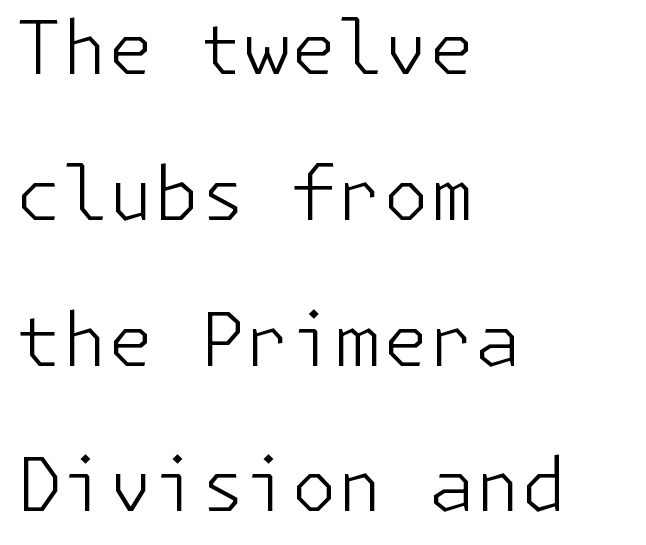
Q: Is the text bold? A: No.
Q: Is the text italic (slanted)? A: No, it is upright.
Q: Is the typeface a serif or a sans-serif typeface? A: Sans-serif.
Q: Is the text underlined? A: No.
Q: How is the paragraph aligned? A: Left-aligned.
Q: Is the spacing between letters normal or unusually wide? A: Normal.
Q: Is the spacing between lines tight, normal or loose? A: Loose.
Q: Width (condensed, normal, or wide)? A: Normal.
Q: Stroke contrast? A: Low.
Q: x-height? A: Medium.
